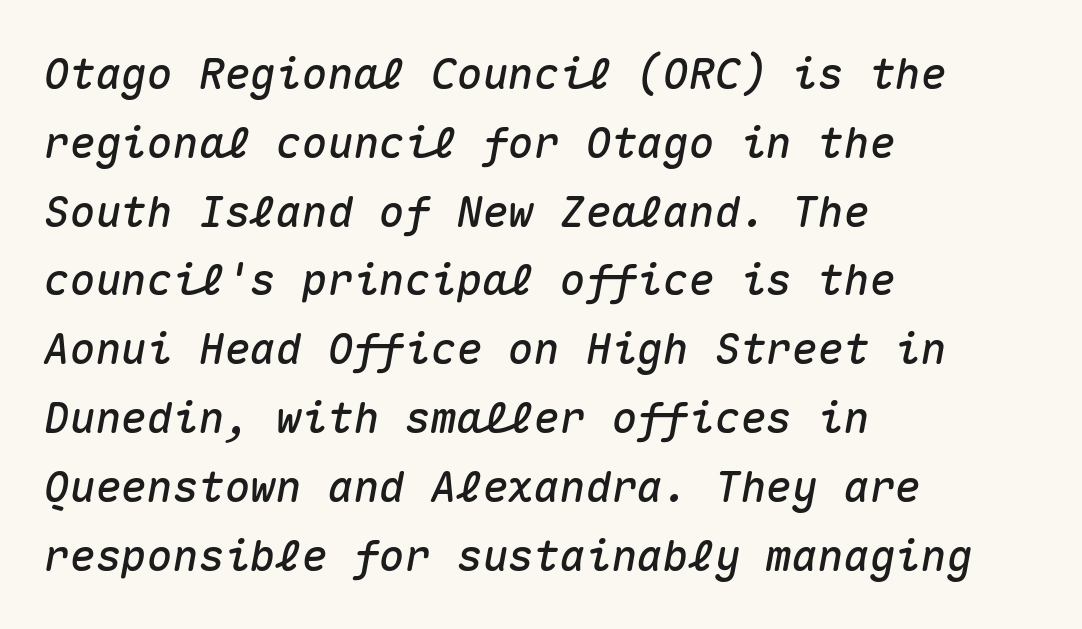
Just letters on the line, the space beneath them empty. A typesetter would call this monospace, since all characters share one set width. The rendering uses a moderate line-height, typical for paragraphs. The face used here is rendered with its standard letterfit. Every row of glyphs begins at an identical x-position on the left.
